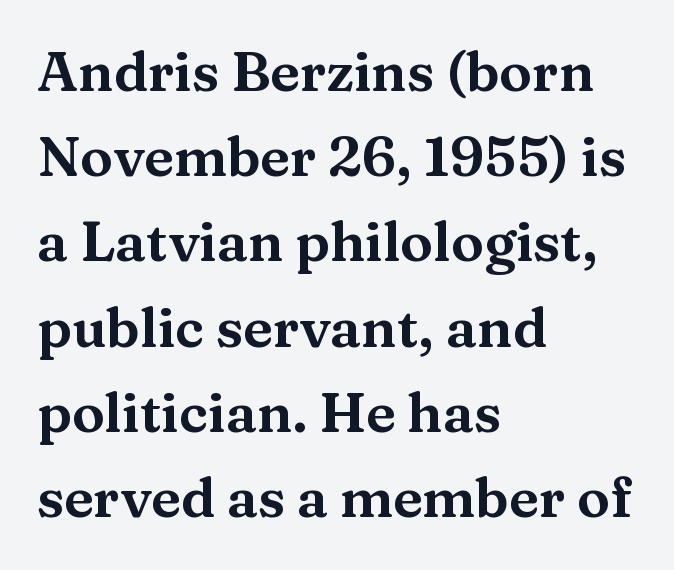
The image shows 55 px wide serif type, upright; set left-aligned, normal line spacing (1.55x), normal letter spacing, not underlined; medium stroke contrast and a medium x-height.
